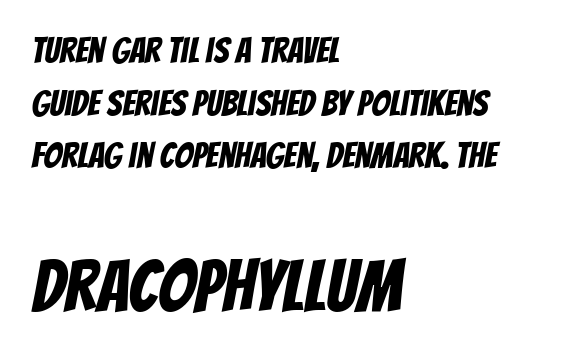
{"serif": "no", "width": "condensed", "stroke_contrast": "low", "x_height": "large", "monospaced": "no", "underline": "no", "align": "left", "line_spacing": "normal", "line_spacing_ratio": 1.46, "letter_spacing": "normal", "letter_spacing_em": 0.0, "larger_block": "second", "size_ratio": 2.03, "glyph_px": 73}
